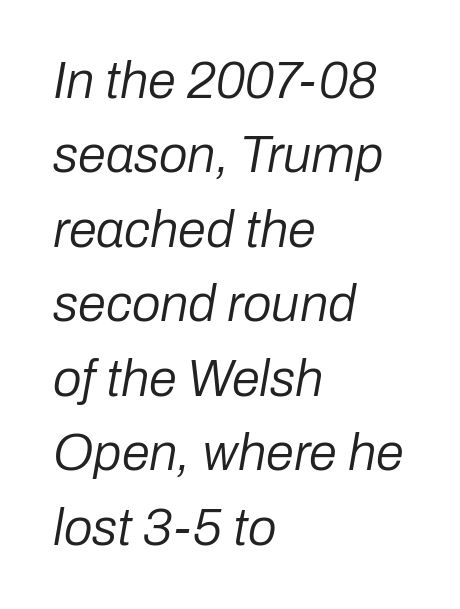
Q: Is the text bold? A: No.
Q: Is the text italic (slanted)? A: Yes, it leans right by about 10 degrees.
Q: Is the text underlined? A: No.
Q: How is the paragraph aligned? A: Left-aligned.
Q: Is the spacing between letters normal or unusually wide? A: Normal.
Q: Is the spacing between lines tight, normal or loose? A: Normal.
Q: Width (condensed, normal, or wide)? A: Normal.
Q: Stroke contrast? A: Low.
Q: x-height? A: Medium.
Q: Monospaced? A: No.
